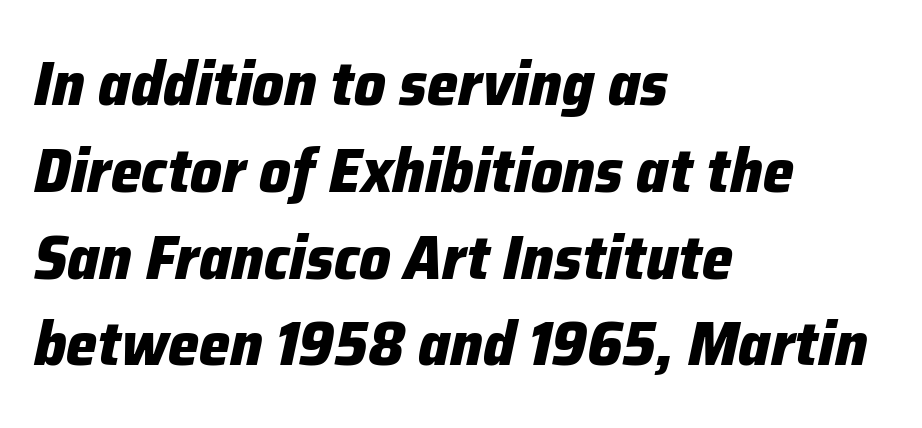
Q: Is the text bold? A: Yes.
Q: Is the text italic (slanted)? A: Yes, it leans right by about 12 degrees.
Q: Is the text underlined? A: No.
Q: How is the paragraph aligned? A: Left-aligned.
Q: Is the spacing between letters normal or unusually wide? A: Normal.
Q: Is the spacing between lines tight, normal or loose? A: Normal.
Q: Width (condensed, normal, or wide)? A: Normal.
Q: Stroke contrast? A: Low.
Q: x-height? A: Medium.
Q: Monospaced? A: No.
